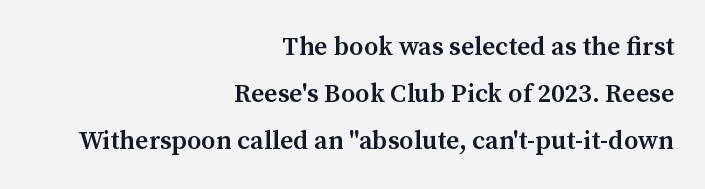
Q: Is the text bold? A: Semi-bold.
Q: Is the text italic (slanted)? A: No, it is upright.
Q: Is the text underlined? A: No.
Q: How is the paragraph aligned? A: Right-aligned.
Q: Is the spacing between letters normal or unusually wide? A: Normal.
